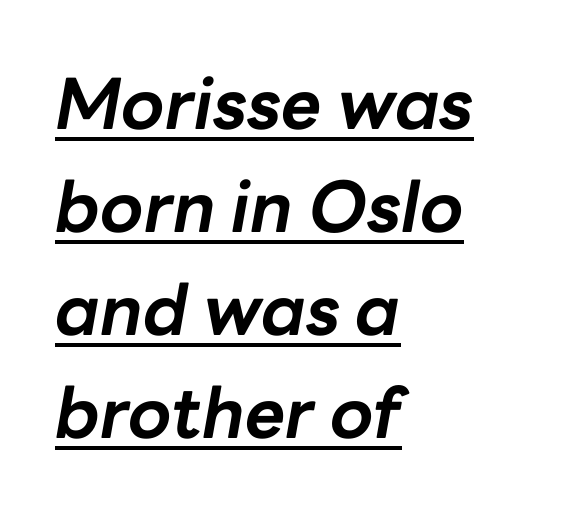
Slanted lettering throughout. Every row of glyphs begins at an identical x-position on the left. This sample carries an underscore along the baseline area. Rows of type keep a routine distance in the vertical direction. This is heavy type, rendered in bold.
